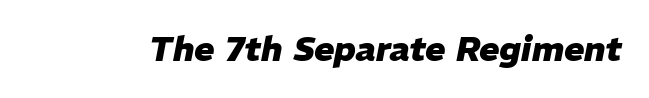
Q: Is the text bold? A: Yes.
Q: Is the text italic (slanted)? A: Yes, it leans right by about 11 degrees.
Q: Is the text underlined? A: No.
Q: Is the spacing between letters normal or unusually wide? A: Normal.
Q: Width (condensed, normal, or wide)? A: Normal.
Q: Stroke contrast? A: Low.
Q: x-height? A: Medium.
Q: Monospaced? A: No.
